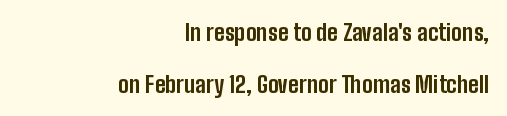
Q: Is the text bold? A: Yes.
Q: Is the text italic (slanted)? A: No, it is upright.
Q: Is the text underlined? A: No.
Q: How is the paragraph aligned? A: Right-aligned.
Q: Is the spacing between letters normal or unusually wide? A: Normal.
Q: Is the spacing between lines tight, normal or loose? A: Loose.
